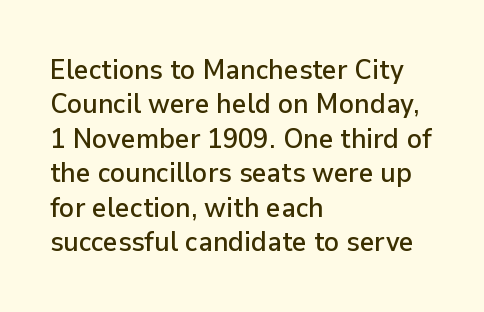
The image shows 28 px sans-serif type, upright; set left-aligned, line spacing 1.23x, normal letter spacing, not underlined; low stroke contrast and a medium x-height.
